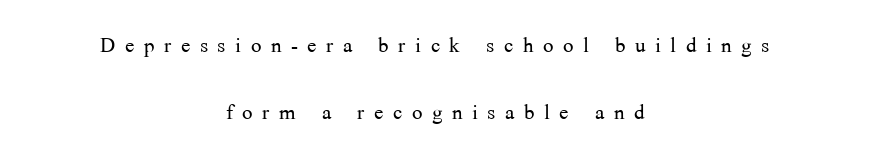
The image shows 28 px light serif type, upright; set centered, loose line spacing (2.39x), unusually wide letter spacing (+0.34 em), not underlined; medium stroke contrast and a medium x-height.
